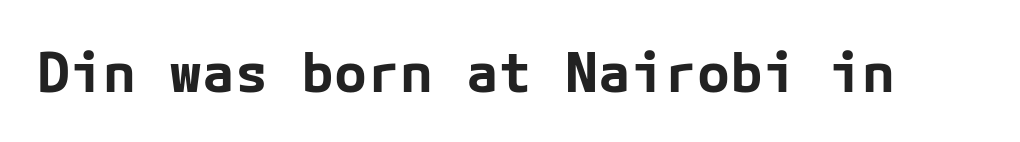
Q: Is the text bold? A: Yes.
Q: Is the text italic (slanted)? A: No, it is upright.
Q: Is the typeface a serif or a sans-serif typeface? A: Sans-serif.
Q: Is the text underlined? A: No.
Q: Is the spacing between letters normal or unusually wide? A: Normal.
Q: Width (condensed, normal, or wide)? A: Normal.
Q: Stroke contrast? A: Low.
Q: x-height? A: Medium.
